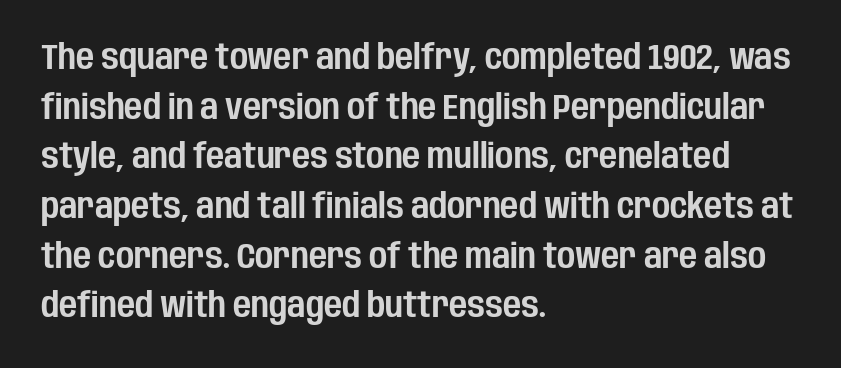
Honestly, the row spacing looks completely unremarkable. The ragged edge is on the right, which tells us the setting is flush left. A sans-serif font was chosen for this passage. Inter-character spacing is left at the font's built-in metrics. A roman cut, with each character standing at attention.
